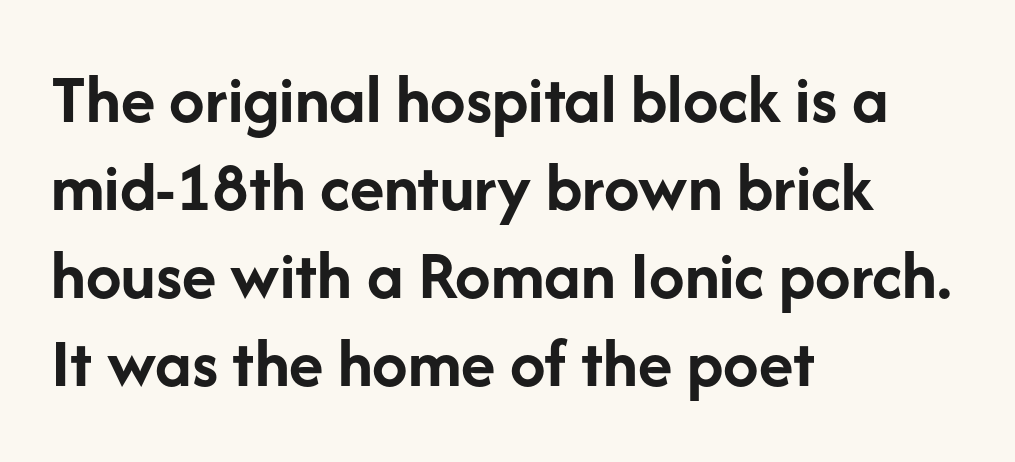
The image shows 71 px semibold sans-serif type, upright; set left-aligned, line spacing 1.24x, normal letter spacing, not underlined; low stroke contrast and a medium x-height.
